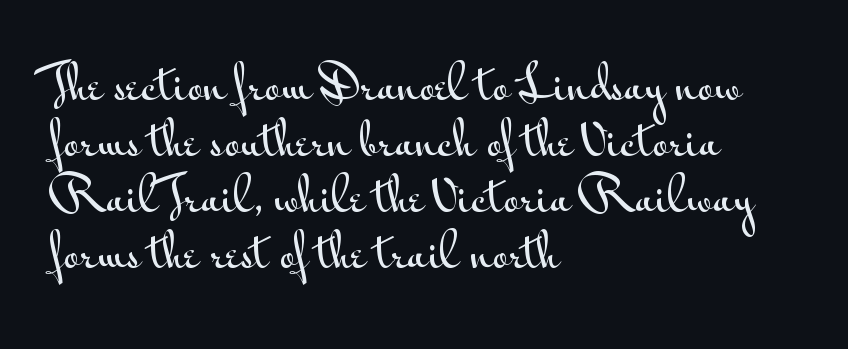
Q: Is the typeface a serif or a sans-serif typeface? A: Sans-serif.
Q: Is the text underlined? A: No.
Q: How is the paragraph aligned? A: Left-aligned.
Q: Is the spacing between letters normal or unusually wide? A: Normal.
Q: Is the spacing between lines tight, normal or loose? A: Normal.
Q: Width (condensed, normal, or wide)? A: Wide.
Q: Stroke contrast? A: Medium.
Q: x-height? A: Small.
Q: Monospaced? A: No.
